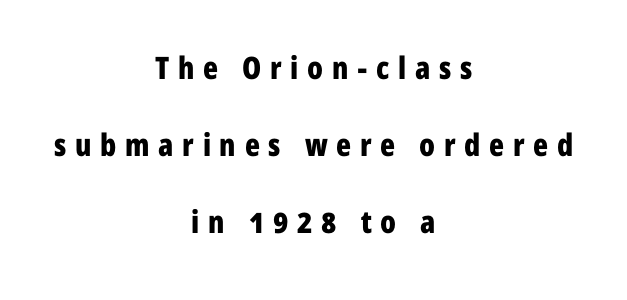
{"serif": "no", "italic": "no", "bold": "yes", "weight": "bold", "width": "condensed", "stroke_contrast": "low", "x_height": "medium", "monospaced": "no", "underline": "no", "align": "center", "line_spacing": "loose", "line_spacing_ratio": 2.48, "letter_spacing": "wide", "letter_spacing_em": 0.28, "glyph_px": 31}
